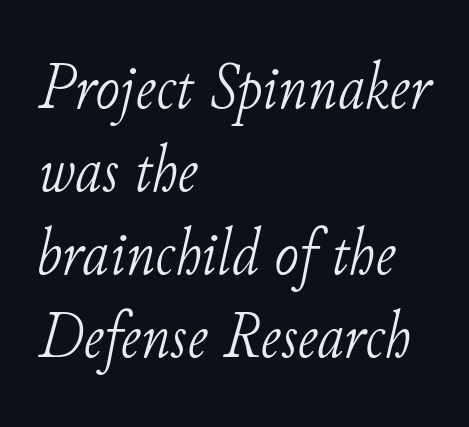
Q: Is the text bold? A: No.
Q: Is the text italic (slanted)? A: Yes, it leans right by about 11 degrees.
Q: Is the typeface a serif or a sans-serif typeface? A: Serif.
Q: Is the text underlined? A: No.
Q: How is the paragraph aligned? A: Left-aligned.
Q: Is the spacing between letters normal or unusually wide? A: Normal.
Q: Is the spacing between lines tight, normal or loose? A: Normal.
Q: Width (condensed, normal, or wide)? A: Normal.
Q: Stroke contrast? A: Low.
Q: x-height? A: Small.
Q: Monospaced? A: No.
